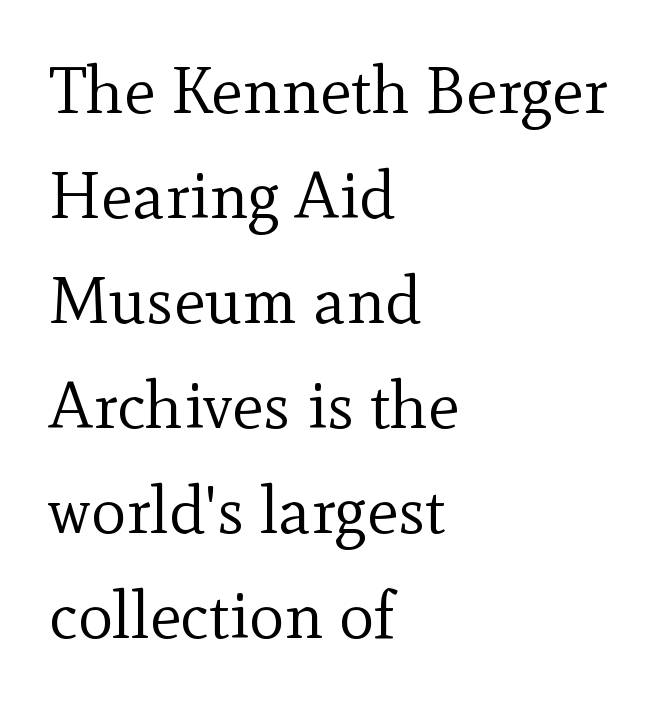
Q: Is the text bold? A: No.
Q: Is the text italic (slanted)? A: No, it is upright.
Q: Is the typeface a serif or a sans-serif typeface? A: Serif.
Q: Is the text underlined? A: No.
Q: How is the paragraph aligned? A: Left-aligned.
Q: Is the spacing between letters normal or unusually wide? A: Normal.
Q: Is the spacing between lines tight, normal or loose? A: Normal.
Q: Width (condensed, normal, or wide)? A: Normal.
Q: x-height? A: Small.
Q: Monospaced? A: No.
